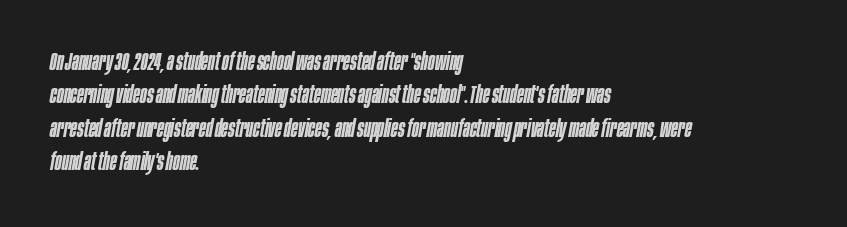
The ragged edge is on the right, which tells us the setting is flush left. Looking at the ascenders, they clearly lean. The letterforms sit shoulder to shoulder at normal distance. Heft: intermediate — a semibold.
